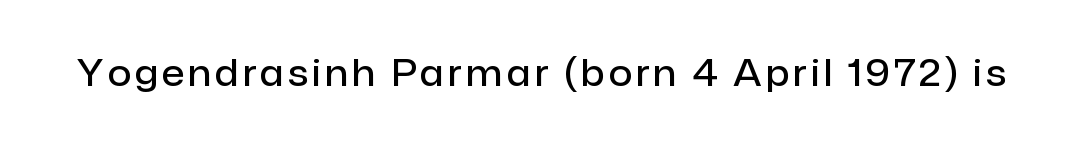
Q: Is the text bold? A: Semi-bold.
Q: Is the text italic (slanted)? A: No, it is upright.
Q: Is the typeface a serif or a sans-serif typeface? A: Sans-serif.
Q: Is the text underlined? A: No.
Q: Width (condensed, normal, or wide)? A: Normal.
Q: Stroke contrast? A: Low.
Q: x-height? A: Medium.
Q: Monospaced? A: No.
